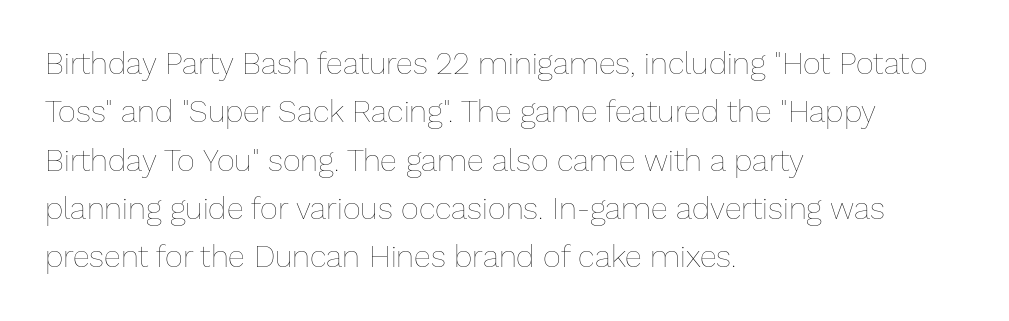
The image shows 31 px thin type, upright; set left-aligned, normal line spacing (1.56x), normal letter spacing, not underlined; low stroke contrast and a medium x-height.
